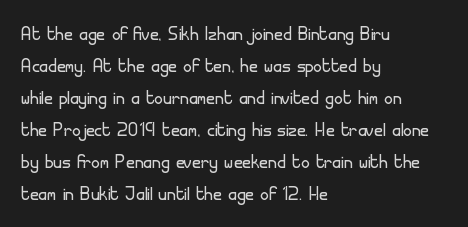
Q: Is the text bold? A: No.
Q: Is the text italic (slanted)? A: No, it is upright.
Q: Is the text underlined? A: No.
Q: How is the paragraph aligned? A: Left-aligned.
Q: Is the spacing between letters normal or unusually wide? A: Normal.
Q: Is the spacing between lines tight, normal or loose? A: Normal.
